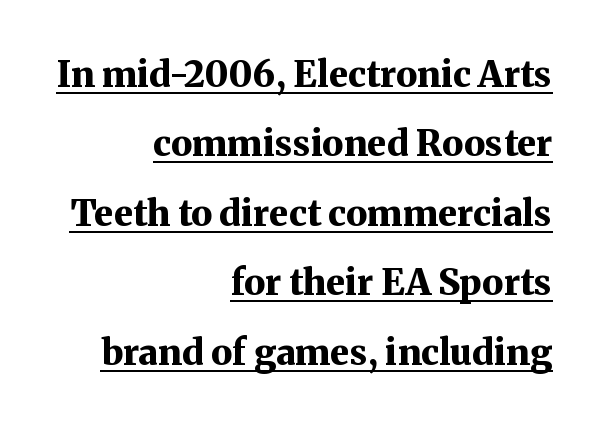
Q: Is the text bold? A: Yes.
Q: Is the text italic (slanted)? A: No, it is upright.
Q: Is the typeface a serif or a sans-serif typeface? A: Serif.
Q: Is the text underlined? A: Yes.
Q: How is the paragraph aligned? A: Right-aligned.
Q: Is the spacing between letters normal or unusually wide? A: Normal.
Q: Is the spacing between lines tight, normal or loose? A: Loose.
Q: Width (condensed, normal, or wide)? A: Normal.
Q: Stroke contrast? A: Medium.
Q: x-height? A: Medium.
Q: Monospaced? A: No.
